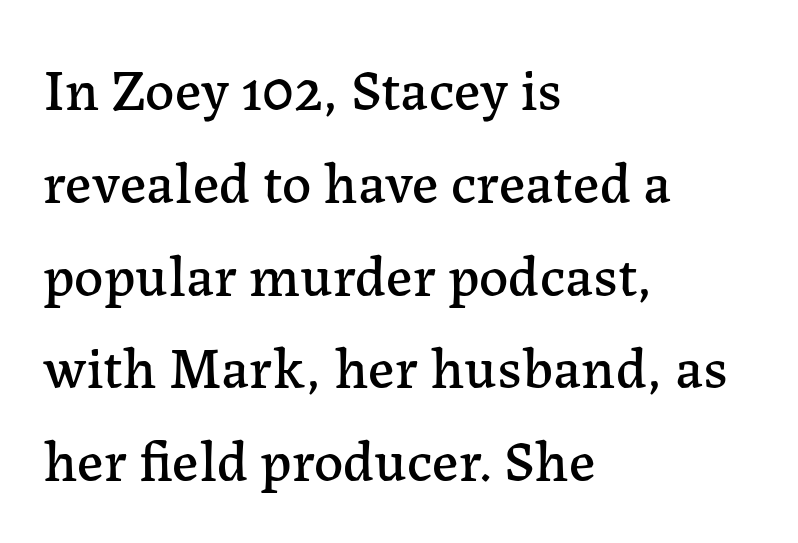
Whoever set this chose a conventional vertical rhythm. This rendering employs a face with finishing strokes, i.e., a serif. Ordinary non-slanted type is in use. Decoration check: the copy has no underline.
